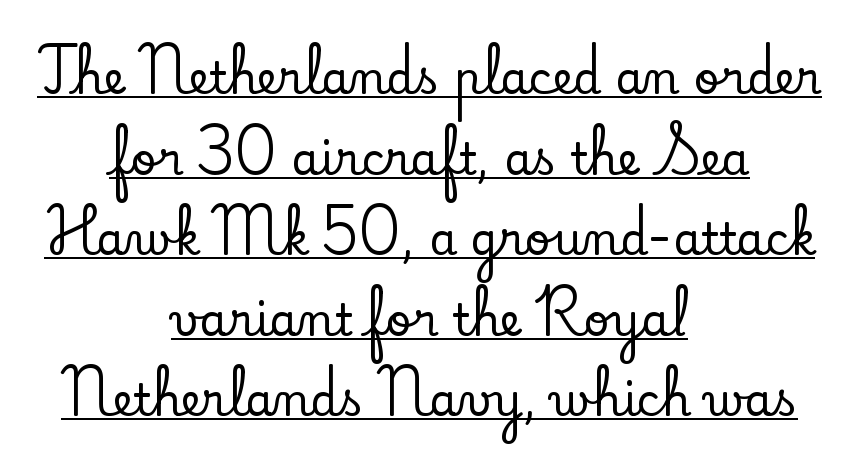
{"serif": "yes", "italic": "no", "width": "normal", "stroke_contrast": "low", "x_height": "small", "monospaced": "no", "underline": "yes", "align": "center", "line_spacing_ratio": 1.79, "letter_spacing": "normal", "letter_spacing_em": 0.0, "glyph_px": 45}
